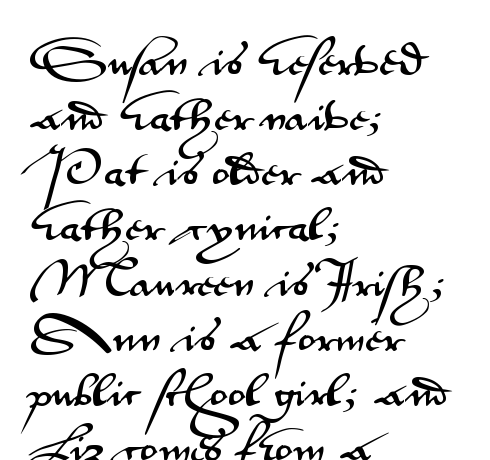
This sample has the flowing, uneven cadence of proportional lettering. The rag falls on the right side of this text block. Plain, unruled lines of type. Here the glyphs are tracked normally, forming tight word shapes.
